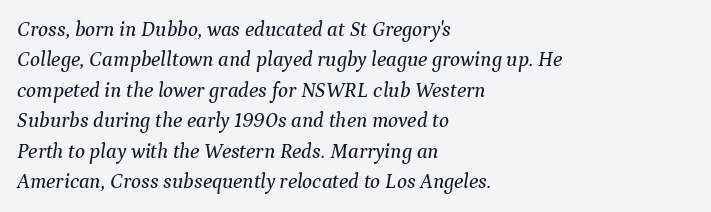
Q: Is the text italic (slanted)? A: Yes, it leans right by about 9 degrees.
Q: Is the text underlined? A: No.
Q: How is the paragraph aligned? A: Left-aligned.
Q: Is the spacing between letters normal or unusually wide? A: Normal.
Q: Is the spacing between lines tight, normal or loose? A: Normal.
